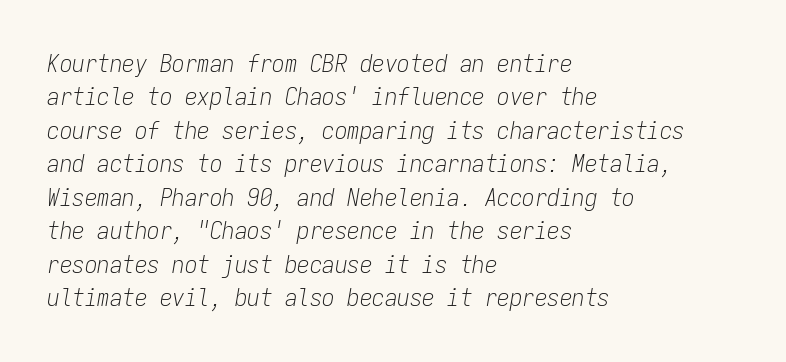
{"italic": "yes", "lean": "right", "slant_degrees": 9, "bold": "no", "underline": "no", "align": "left", "line_spacing": "normal", "line_spacing_ratio": 1.34, "letter_spacing": "normal", "letter_spacing_em": 0.0, "glyph_px": 25}
